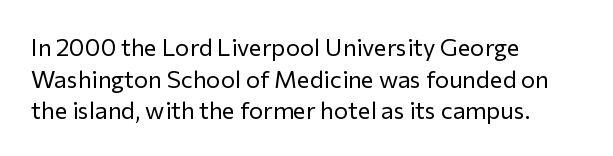
Q: Is the text bold? A: No.
Q: Is the text italic (slanted)? A: No, it is upright.
Q: Is the text underlined? A: No.
Q: How is the paragraph aligned? A: Left-aligned.
Q: Is the spacing between letters normal or unusually wide? A: Normal.
Q: Is the spacing between lines tight, normal or loose? A: Normal.
